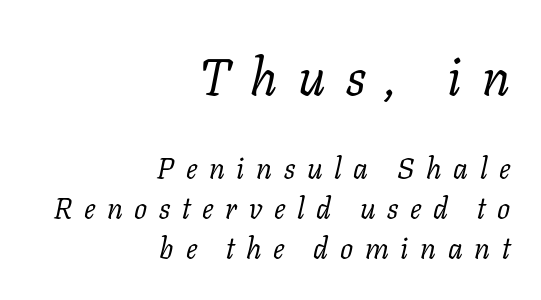
Font category for this specimen: serif. Looks like regular typesetting: each glyph gets only the width it needs. Characters are canted at an angle relative to the baseline's perpendicular. The emphasis by scale lands on block number one, above. Every row of glyphs terminates at an identical x-position on the right.
